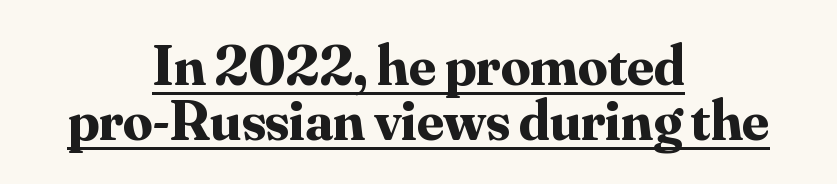
Q: Is the text bold? A: Yes.
Q: Is the text italic (slanted)? A: No, it is upright.
Q: Is the typeface a serif or a sans-serif typeface? A: Serif.
Q: Is the text underlined? A: Yes.
Q: How is the paragraph aligned? A: Centered.
Q: Is the spacing between letters normal or unusually wide? A: Normal.
Q: Is the spacing between lines tight, normal or loose? A: Tight.
Q: Width (condensed, normal, or wide)? A: Normal.
Q: Stroke contrast? A: Medium.
Q: x-height? A: Small.
Q: Monospaced? A: No.
